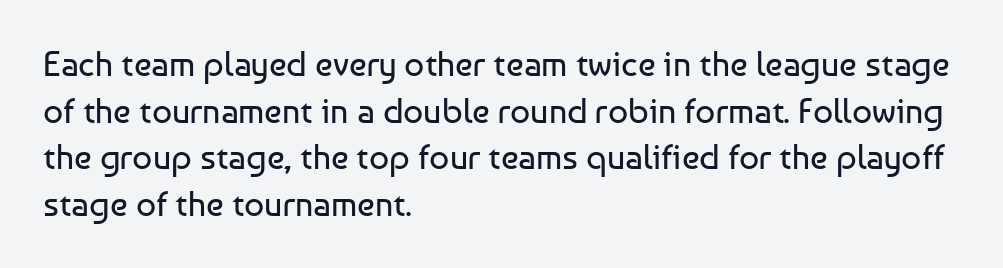
The passage is arranged the way most books set body copy — flush left. No word sits above an underline. Designer's note — italics off, roman on. These lines are rendered in a variable-pitch font.
